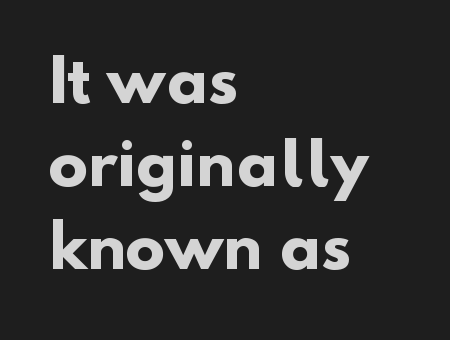
{"serif": "no", "bold": "yes", "weight": "heavy", "width": "normal", "stroke_contrast": "low", "x_height": "small", "monospaced": "no", "underline": "no", "align": "left", "line_spacing": "normal", "line_spacing_ratio": 1.41, "letter_spacing": "normal", "letter_spacing_em": 0.0, "glyph_px": 59}
